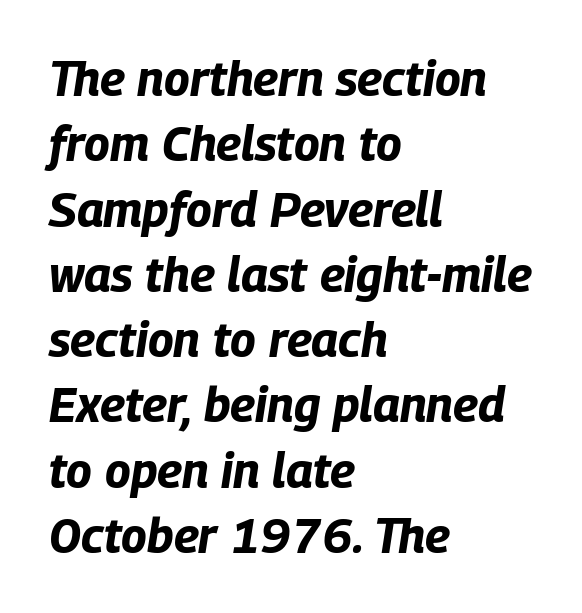
Q: Is the text bold? A: Yes.
Q: Is the text italic (slanted)? A: Yes, it leans right by about 9 degrees.
Q: Is the text underlined? A: No.
Q: How is the paragraph aligned? A: Left-aligned.
Q: Is the spacing between letters normal or unusually wide? A: Normal.
Q: Is the spacing between lines tight, normal or loose? A: Normal.
Q: Width (condensed, normal, or wide)? A: Condensed.
Q: Stroke contrast? A: Low.
Q: x-height? A: Large.
Q: Monospaced? A: No.
